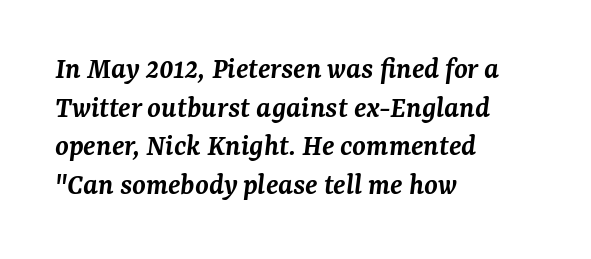
{"serif": "yes", "italic": "yes", "lean": "right", "slant_degrees": 7, "bold": "semi", "weight": "semibold", "width": "normal", "stroke_contrast": "medium", "x_height": "medium", "monospaced": "no", "underline": "no", "align": "left", "line_spacing": "normal", "line_spacing_ratio": 1.25, "letter_spacing": "normal", "letter_spacing_em": 0.0, "glyph_px": 31}
